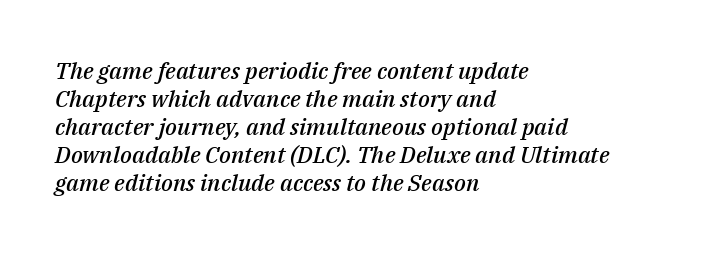
Q: Is the text bold? A: Semi-bold.
Q: Is the text italic (slanted)? A: Yes, it leans right by about 14 degrees.
Q: Is the text underlined? A: No.
Q: How is the paragraph aligned? A: Left-aligned.
Q: Is the spacing between letters normal or unusually wide? A: Normal.
